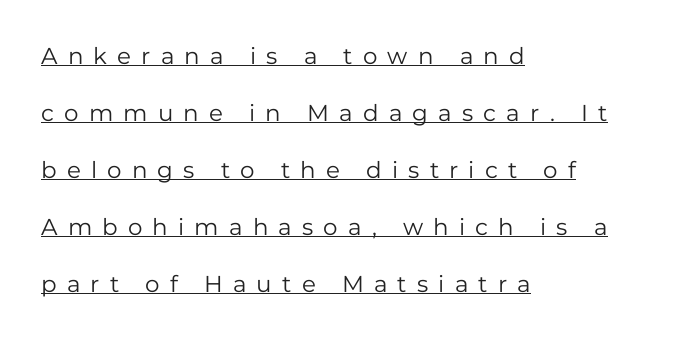
{"italic": "no", "bold": "no", "underline": "yes", "align": "left", "line_spacing": "loose", "line_spacing_ratio": 2.48, "letter_spacing": "wide", "letter_spacing_em": 0.44, "glyph_px": 23}
